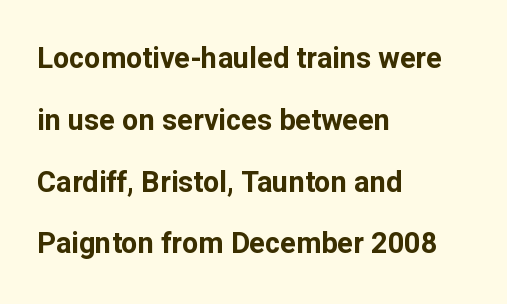
Q: Is the text bold? A: Yes.
Q: Is the text italic (slanted)? A: No, it is upright.
Q: Is the typeface a serif or a sans-serif typeface? A: Sans-serif.
Q: Is the text underlined? A: No.
Q: How is the paragraph aligned? A: Left-aligned.
Q: Is the spacing between letters normal or unusually wide? A: Normal.
Q: Is the spacing between lines tight, normal or loose? A: Loose.
Q: Width (condensed, normal, or wide)? A: Normal.
Q: Stroke contrast? A: Low.
Q: x-height? A: Medium.
Q: Monospaced? A: No.
